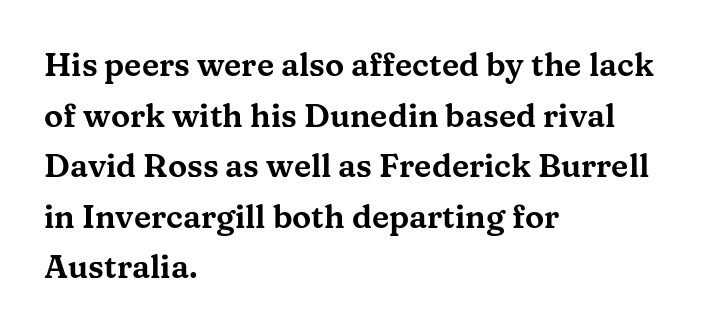
Casual observation: everything's shoved over to the left. Varying glyph widths throughout — classic text-font behaviour. Each word holds together tightly as a unit, with standard inter-letter gaps. Glance below the letters and you will spot only blank space. Whoever set this chose a conventional vertical rhythm. Designer's note — italics off, roman on.
